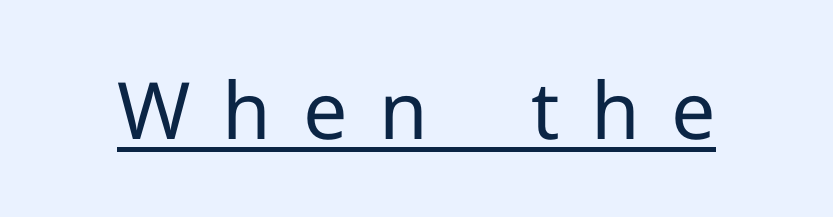
Stems here are at most as thick as an everyday book face. The letters advance in unequal steps, a hallmark of proportional type. The axis of the letterforms is exactly vertical. Beneath each row of characters lies a ruled line. You could only call the tracking loose — the letters float apart.
